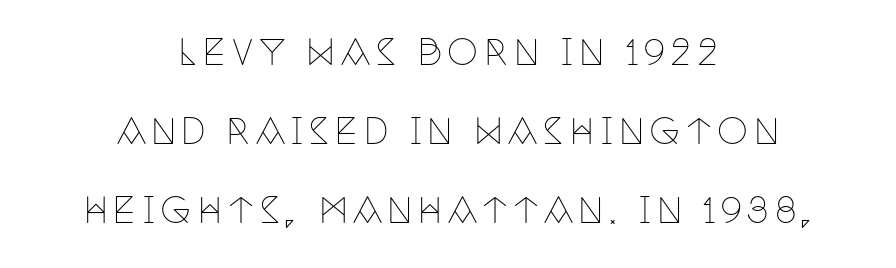
{"serif": "yes", "italic": "no", "bold": "no", "weight": "thin", "width": "condensed", "stroke_contrast": "low", "x_height": "large", "monospaced": "no", "underline": "no", "align": "center", "line_spacing": "loose", "line_spacing_ratio": 2.26, "glyph_px": 35}
